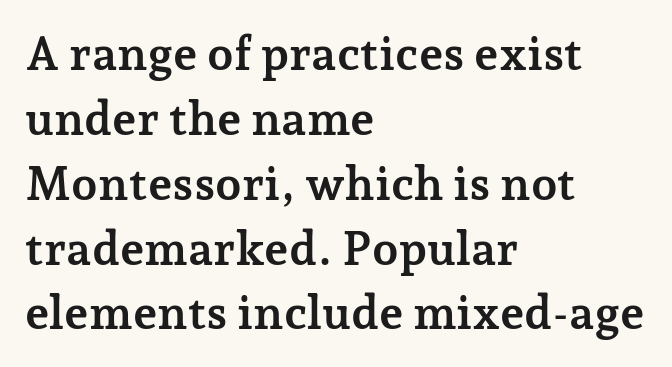
{"serif": "yes", "italic": "no", "bold": "yes", "weight": "semibold", "width": "normal", "stroke_contrast": "low", "x_height": "medium", "monospaced": "no", "underline": "no", "align": "left", "line_spacing": "normal", "line_spacing_ratio": 1.38, "letter_spacing": "normal", "letter_spacing_em": 0.0, "glyph_px": 47}
